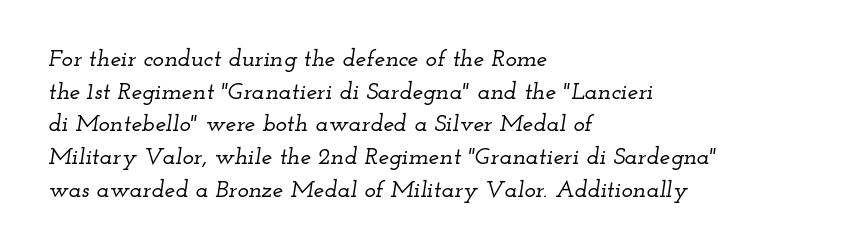
The image shows 24 px text type, italic (leaning right); set left-aligned, normal line spacing (1.36x), normal letter spacing, not underlined.
